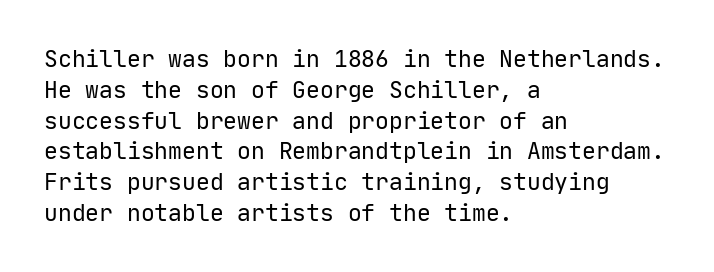
Descenders are the only things crossing below the line. The font sits on the lighter half of the weight spectrum, regular included. Does the copy run flush right? No — it runs flush left. Vertically, the passage feels balanced, rows spaced as you'd expect.
